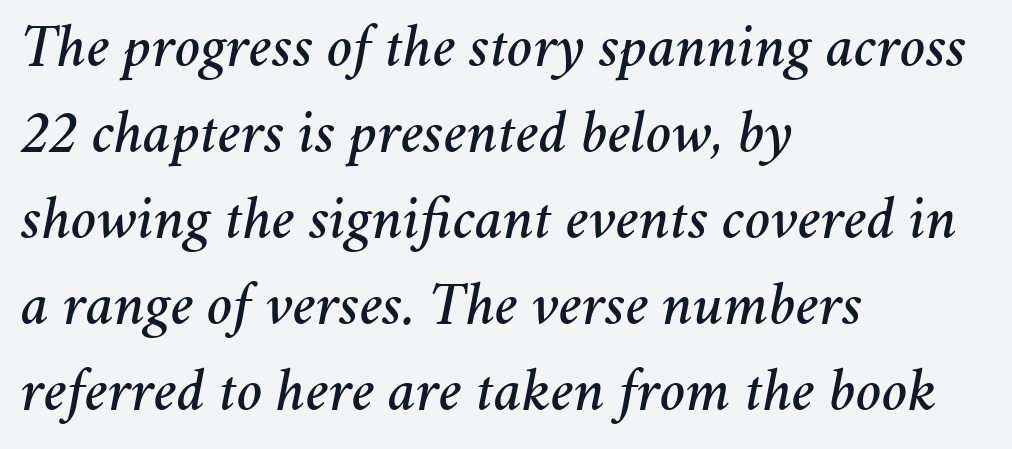
{"italic": "yes", "lean": "right", "slant_degrees": 11, "width": "normal", "stroke_contrast": "medium", "x_height": "medium", "monospaced": "no", "underline": "no", "align": "left", "line_spacing": "normal", "line_spacing_ratio": 1.41, "letter_spacing": "normal", "letter_spacing_em": 0.0, "glyph_px": 61}
